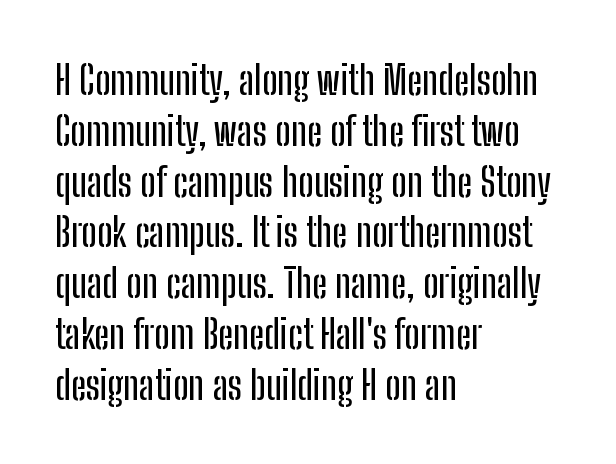
The image shows 40 px condensed sans-serif type, upright; set left-aligned, normal line spacing (1.27x), normal letter spacing, not underlined; low stroke contrast and a medium x-height.
